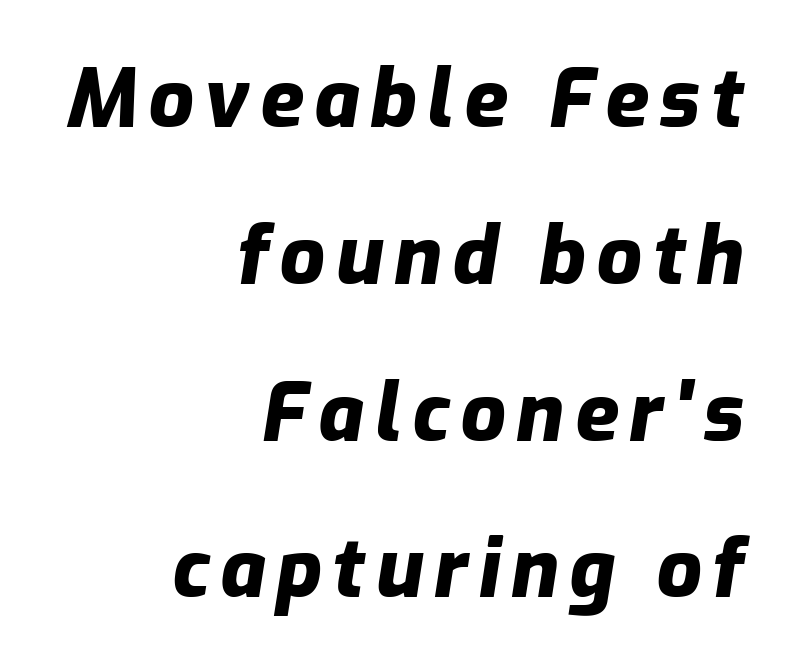
{"italic": "yes", "lean": "right", "slant_degrees": 9, "bold": "yes", "weight": "heavy", "width": "normal", "stroke_contrast": "low", "x_height": "medium", "monospaced": "no", "underline": "no", "align": "right", "line_spacing": "loose", "line_spacing_ratio": 1.96, "glyph_px": 80}
